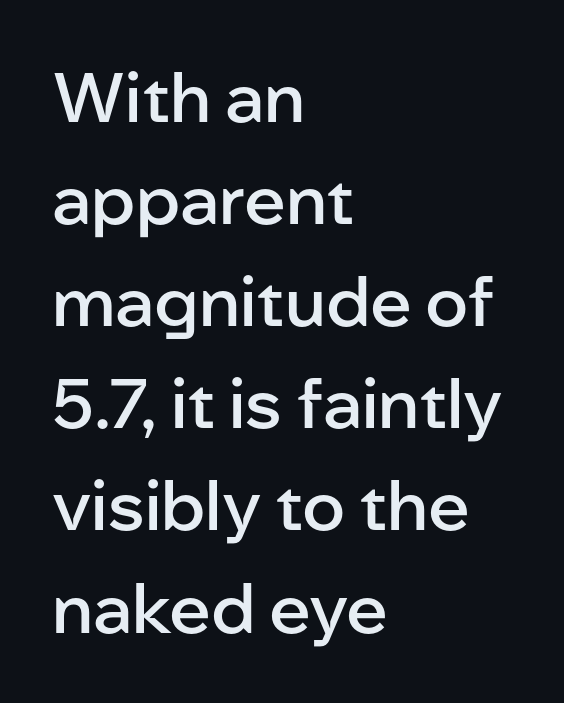
The image shows 69 px semibold sans-serif type, upright; set left-aligned, normal line spacing (1.48x), normal letter spacing, not underlined; low stroke contrast and a medium x-height.
